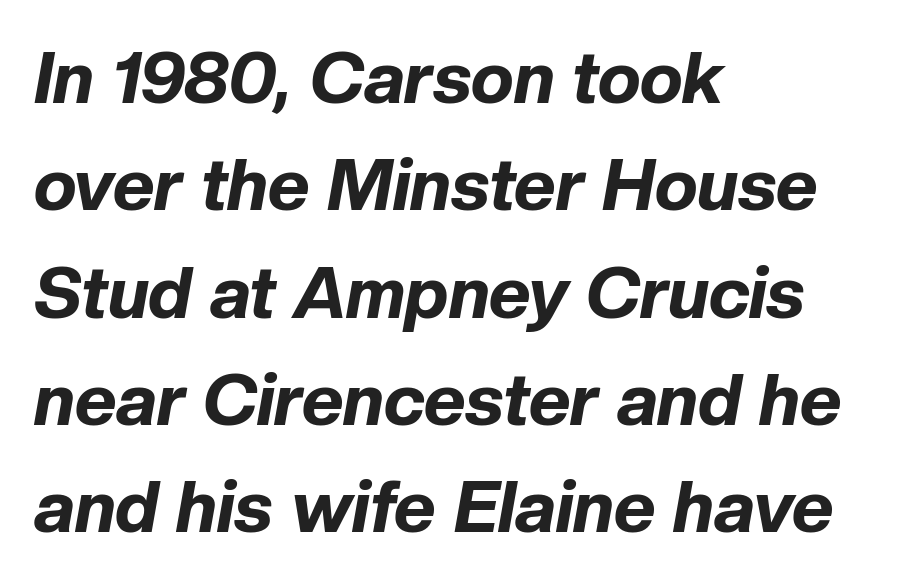
The image shows 72 px bold type, italic (leaning right); set left-aligned, normal line spacing (1.49x), normal letter spacing, not underlined; low stroke contrast and a medium x-height.
